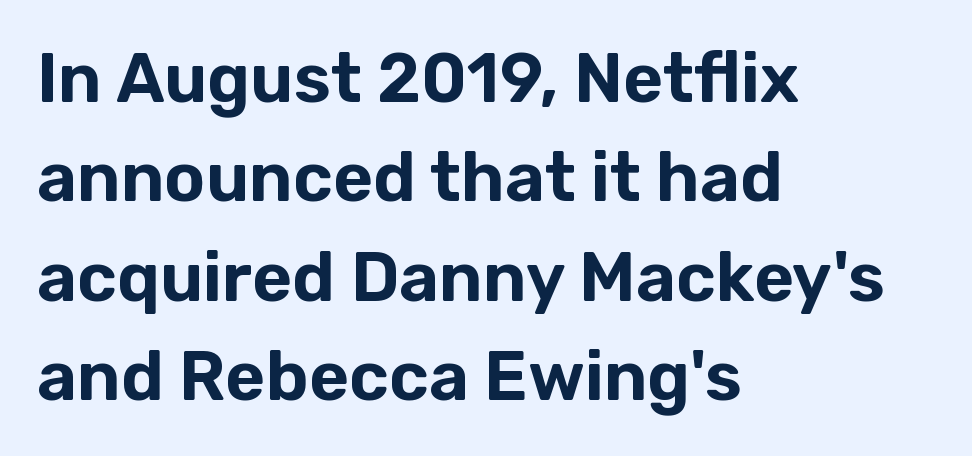
Q: Is the text italic (slanted)? A: No, it is upright.
Q: Is the typeface a serif or a sans-serif typeface? A: Sans-serif.
Q: Is the text underlined? A: No.
Q: How is the paragraph aligned? A: Left-aligned.
Q: Is the spacing between letters normal or unusually wide? A: Normal.
Q: Is the spacing between lines tight, normal or loose? A: Normal.
Q: Width (condensed, normal, or wide)? A: Normal.
Q: Stroke contrast? A: Low.
Q: x-height? A: Medium.
Q: Monospaced? A: No.
